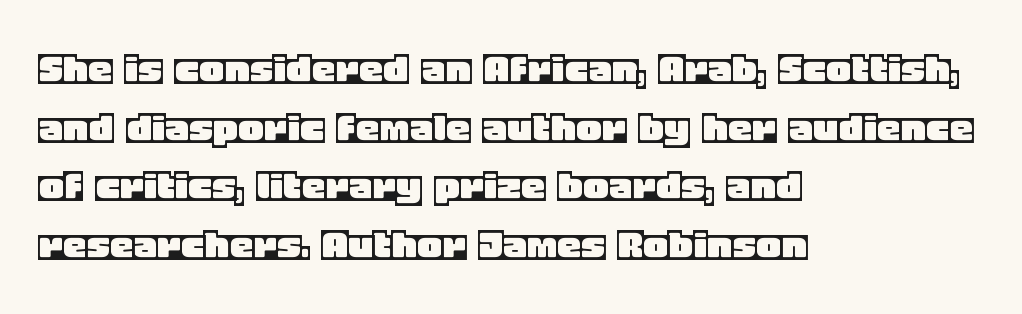
{"italic": "no", "width": "normal", "x_height": "large", "monospaced": "no", "underline": "no", "align": "left", "line_spacing_ratio": 1.22, "letter_spacing": "normal", "letter_spacing_em": 0.0, "glyph_px": 48}
